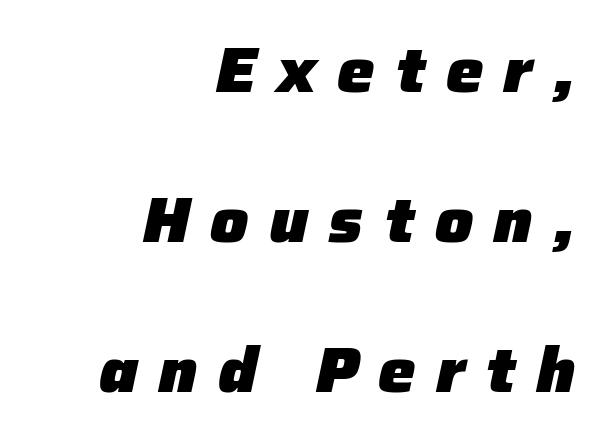
{"italic": "yes", "lean": "right", "slant_degrees": 12, "bold": "yes", "weight": "heavy", "width": "normal", "stroke_contrast": "low", "x_height": "medium", "monospaced": "no", "underline": "no", "align": "right", "line_spacing": "loose", "line_spacing_ratio": 2.38, "letter_spacing": "wide", "letter_spacing_em": 0.32, "glyph_px": 63}
